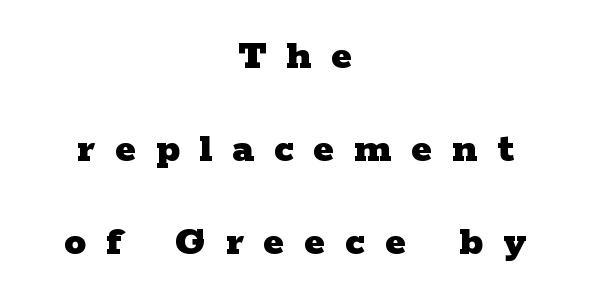
The image shows 44 px heavy, wide serif type, upright; set centered, loose line spacing (2.11x), unusually wide letter spacing (+0.45 em), not underlined; low stroke contrast and a medium x-height.
